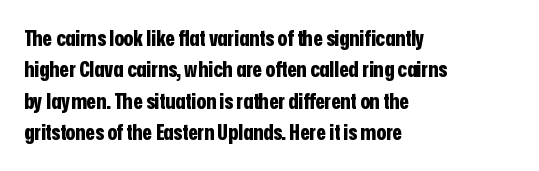
Q: Is the text bold? A: Yes.
Q: Is the text italic (slanted)? A: No, it is upright.
Q: Is the text underlined? A: No.
Q: How is the paragraph aligned? A: Left-aligned.
Q: Is the spacing between letters normal or unusually wide? A: Normal.
Q: Is the spacing between lines tight, normal or loose? A: Normal.
